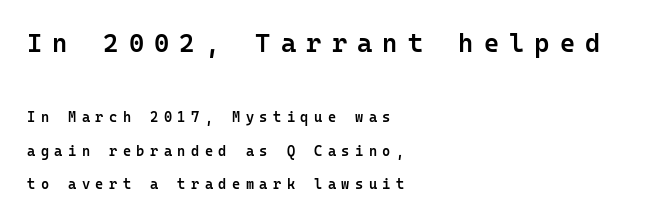
Q: Is the text bold? A: Semi-bold.
Q: Is the text italic (slanted)? A: No, it is upright.
Q: Is the text underlined? A: No.
Q: How is the paragraph aligned? A: Left-aligned.
Q: Is the spacing between letters normal or unusually wide? A: Unusually wide.
Q: Is the spacing between lines tight, normal or loose? A: Loose.
Q: Which block of text is set in a larger size, the first (top) or the second (bottom)? A: The first (top) one.
